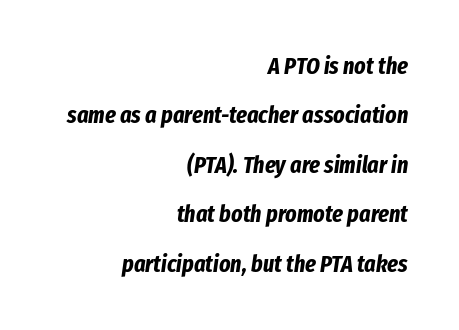
Looking at the ascenders, they clearly lean. Thick stems and heavy bowls — unmistakably bold. Does the leading feel generous? Absolutely, it's lavish. The tracking reads as untouched default to a designer's eye.
